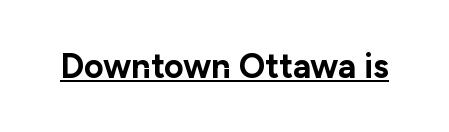
{"serif": "no", "italic": "no", "bold": "yes", "weight": "bold", "width": "normal", "stroke_contrast": "low", "x_height": "medium", "monospaced": "no", "underline": "yes", "letter_spacing": "normal", "letter_spacing_em": 0.0, "glyph_px": 34}
